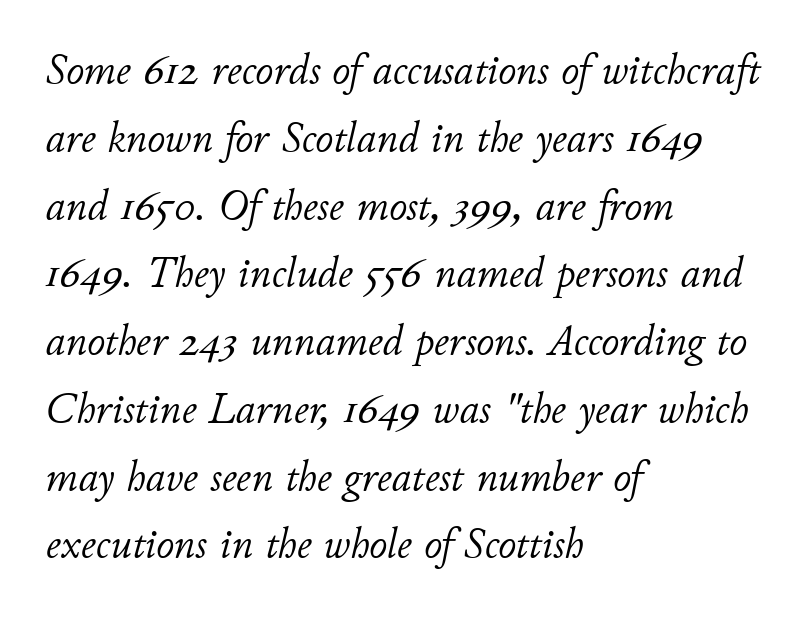
{"italic": "yes", "lean": "right", "slant_degrees": 11, "bold": "no", "weight": "light", "width": "normal", "stroke_contrast": "low", "x_height": "small", "monospaced": "no", "underline": "no", "align": "left", "line_spacing": "normal", "line_spacing_ratio": 1.54, "letter_spacing": "normal", "letter_spacing_em": 0.0, "glyph_px": 44}
